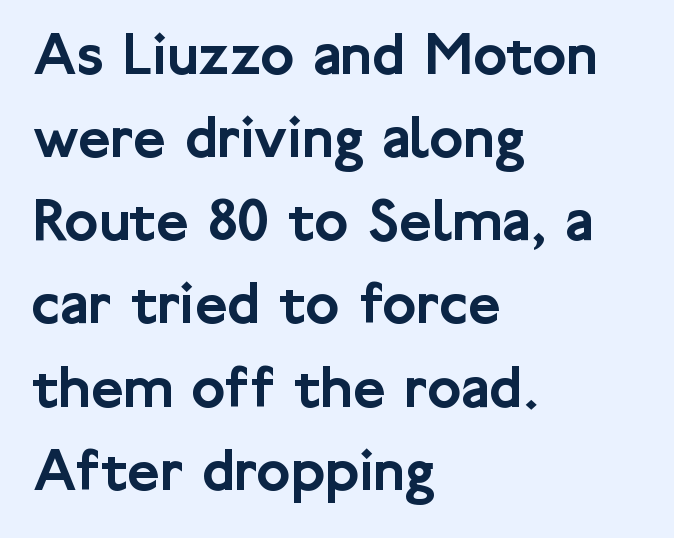
Q: Is the text italic (slanted)? A: No, it is upright.
Q: Is the typeface a serif or a sans-serif typeface? A: Sans-serif.
Q: Is the text underlined? A: No.
Q: How is the paragraph aligned? A: Left-aligned.
Q: Is the spacing between letters normal or unusually wide? A: Normal.
Q: Is the spacing between lines tight, normal or loose? A: Normal.
Q: Width (condensed, normal, or wide)? A: Normal.
Q: Stroke contrast? A: Low.
Q: x-height? A: Medium.
Q: Monospaced? A: No.
